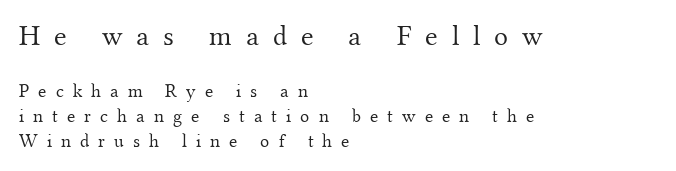
{"serif": "yes", "italic": "no", "bold": "no", "weight": "light", "width": "normal", "stroke_contrast": "medium", "x_height": "small", "monospaced": "no", "underline": "no", "align": "left", "line_spacing": "normal", "line_spacing_ratio": 1.31, "letter_spacing": "wide", "letter_spacing_em": 0.48, "larger_block": "first", "size_ratio": 1.53, "glyph_px": 29}
